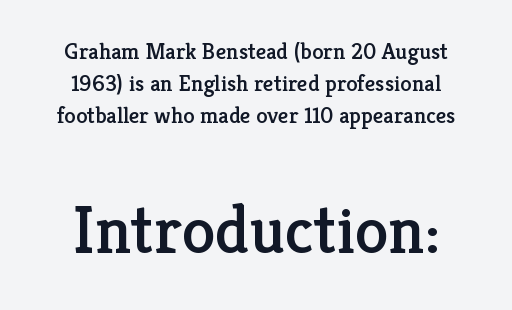
{"serif": "yes", "italic": "no", "width": "normal", "stroke_contrast": "low", "x_height": "medium", "monospaced": "no", "underline": "no", "align": "center", "line_spacing": "normal", "line_spacing_ratio": 1.39, "letter_spacing": "normal", "letter_spacing_em": 0.0, "larger_block": "second", "size_ratio": 2.96, "glyph_px": 68}
